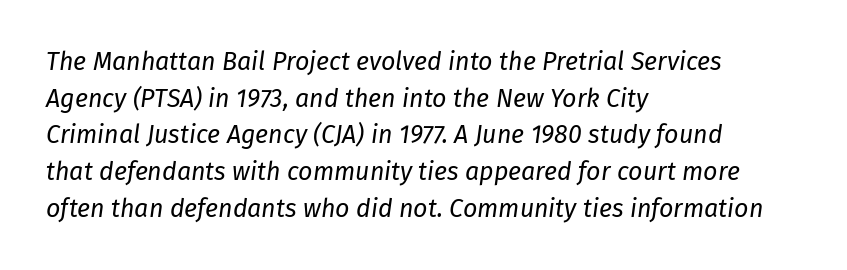
The image shows 25 px text type, italic (leaning right); set left-aligned, normal line spacing (1.47x), normal letter spacing, not underlined.
